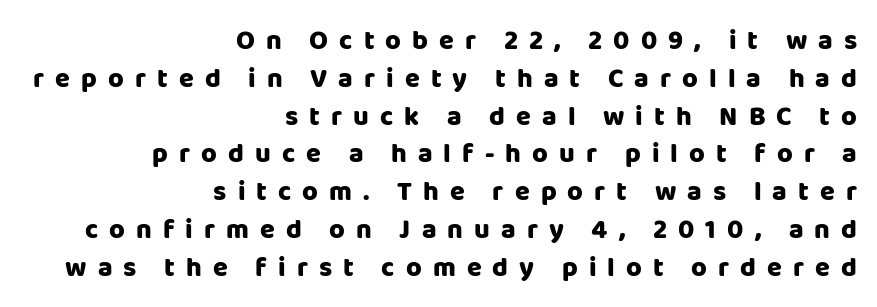
Horizontally, the lines are justified to the trailing edge only. The lines sit at an ordinary, default distance from one another. Weight: bold. The tracking jumps out immediately: characters are airy and widely separated.
